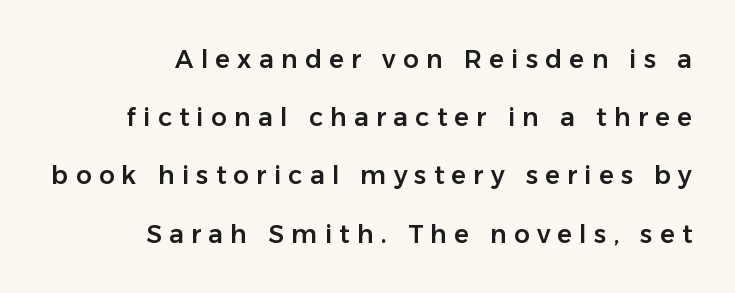
The image shows 25 px text type, upright; set right-aligned, loose line spacing (2.33x), unusually wide letter spacing (+0.29 em), not underlined.
